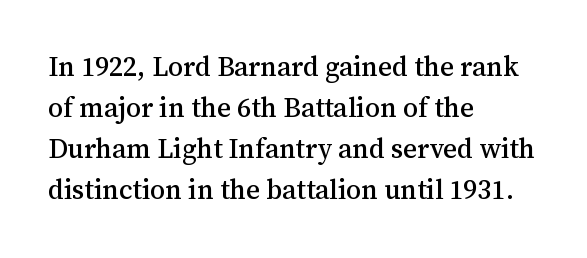
Q: Is the text italic (slanted)? A: No, it is upright.
Q: Is the text underlined? A: No.
Q: How is the paragraph aligned? A: Left-aligned.
Q: Is the spacing between letters normal or unusually wide? A: Normal.
Q: Is the spacing between lines tight, normal or loose? A: Normal.
